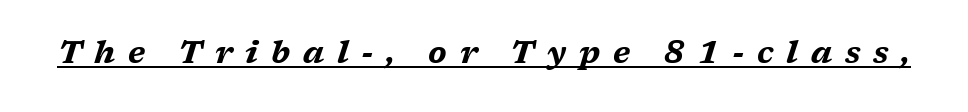
Q: Is the text bold? A: Yes.
Q: Is the text italic (slanted)? A: Yes, it leans right by about 17 degrees.
Q: Is the text underlined? A: Yes.
Q: Is the spacing between letters normal or unusually wide? A: Unusually wide.
Q: Width (condensed, normal, or wide)? A: Wide.
Q: Stroke contrast? A: Medium.
Q: x-height? A: Medium.
Q: Monospaced? A: No.
